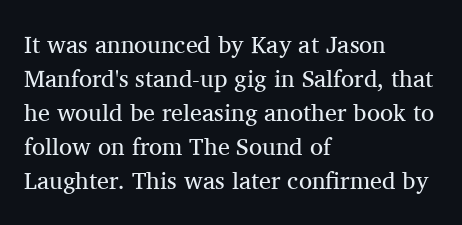
Just letters on the line, the space beneath them empty. The lines sit at an ordinary, default distance from one another. Reading down the block, your eye returns to a fixed left position each line. Think standard paragraph weight, or any step lighter than that.
